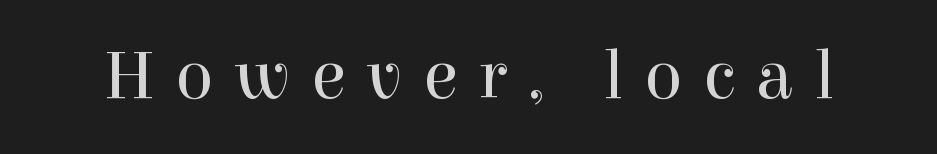
Q: Is the text bold? A: No.
Q: Is the text italic (slanted)? A: No, it is upright.
Q: Is the typeface a serif or a sans-serif typeface? A: Serif.
Q: Is the text underlined? A: No.
Q: Is the spacing between letters normal or unusually wide? A: Unusually wide.
Q: Width (condensed, normal, or wide)? A: Normal.
Q: x-height? A: Medium.
Q: Monospaced? A: No.
